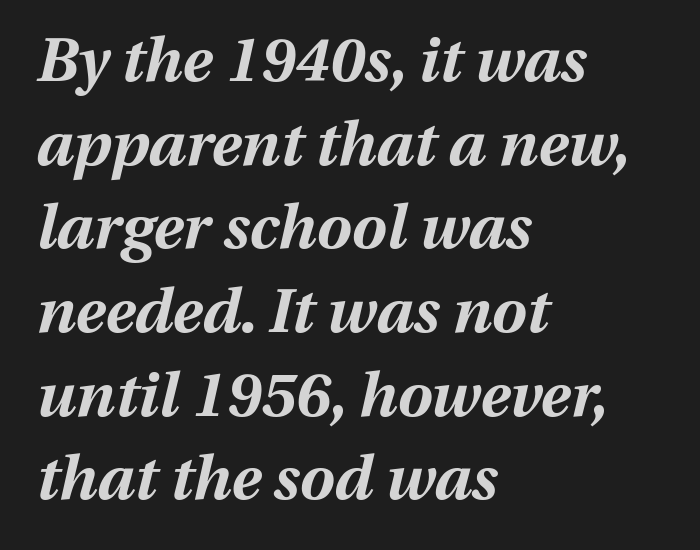
Q: Is the text bold? A: Yes.
Q: Is the text italic (slanted)? A: Yes, it leans right by about 13 degrees.
Q: Is the text underlined? A: No.
Q: How is the paragraph aligned? A: Left-aligned.
Q: Is the spacing between letters normal or unusually wide? A: Normal.
Q: Is the spacing between lines tight, normal or loose? A: Normal.
Q: Width (condensed, normal, or wide)? A: Normal.
Q: Stroke contrast? A: Medium.
Q: x-height? A: Medium.
Q: Monospaced? A: No.
